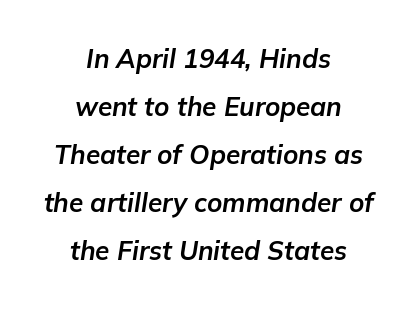
Q: Is the text bold? A: Yes.
Q: Is the text italic (slanted)? A: Yes, it leans right by about 9 degrees.
Q: Is the text underlined? A: No.
Q: How is the paragraph aligned? A: Centered.
Q: Is the spacing between letters normal or unusually wide? A: Normal.
